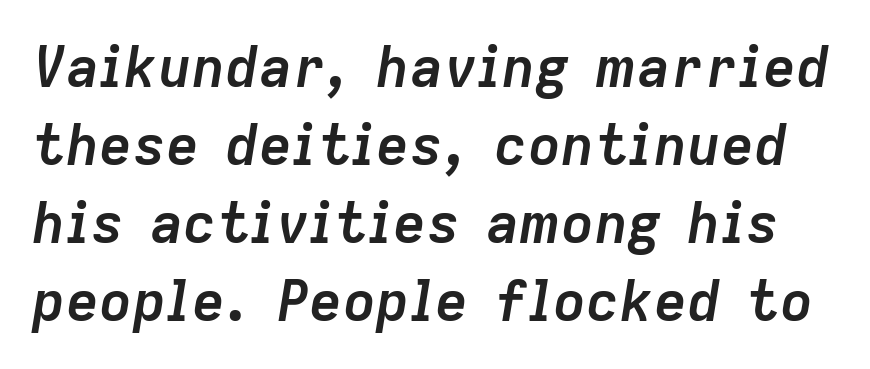
Q: Is the text bold? A: Yes.
Q: Is the text italic (slanted)? A: Yes, it leans right by about 9 degrees.
Q: Is the text underlined? A: No.
Q: Is the spacing between letters normal or unusually wide? A: Normal.
Q: Is the spacing between lines tight, normal or loose? A: Normal.
Q: Width (condensed, normal, or wide)? A: Normal.
Q: Stroke contrast? A: Low.
Q: x-height? A: Medium.
Q: Monospaced? A: No.
